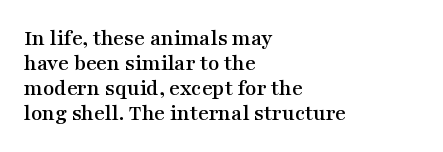
A typesetter would mark this as roman, not italic. The gaps between neighbouring characters are ordinary and unremarkable. Visually the block forms a straight wall on the left and a jagged coastline on the right. Quick note: interline space is minimal. This rendering features lettering with no underline.
